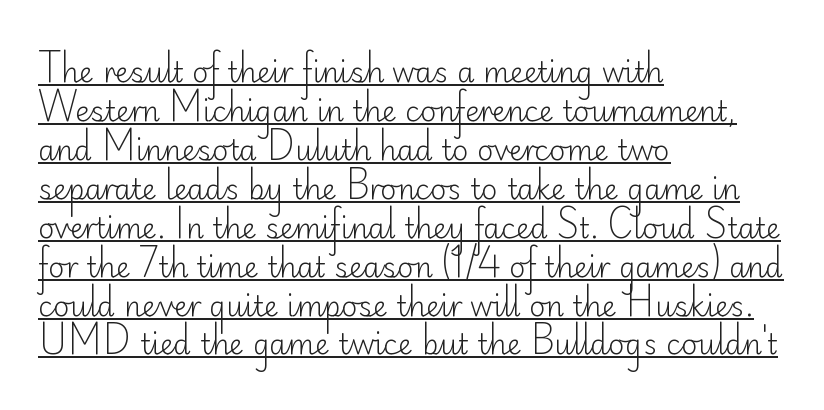
Character widths vary here, with narrow letters taking less room than wide ones. This sample carries an underscore along the baseline area. Every row of glyphs begins at an identical x-position on the left. No letter is thick-stroked: the sample isn't bold.
